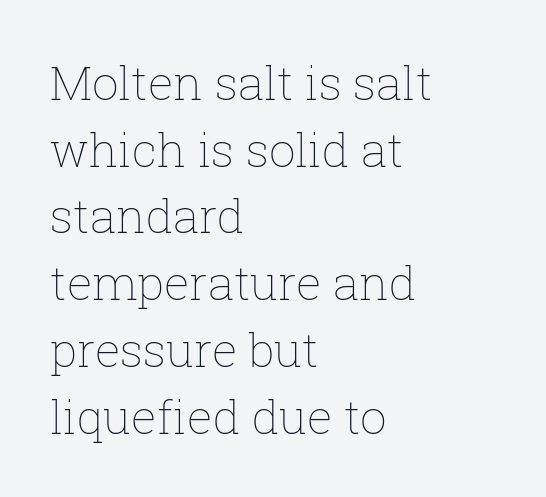
The image shows 47 px thin type, upright; set left-aligned, normal line spacing (1.42x), normal letter spacing, not underlined; low stroke contrast and a medium x-height.
